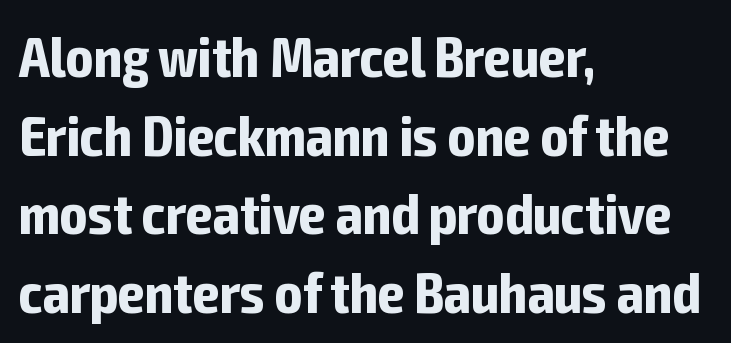
This rendering uses left alignment, leaving the right contour irregular. The space beneath each line is pristine and unruled. Looks like regular typesetting: each glyph gets only the width it needs. No extra tracking has been applied to these lines. A normal amount of white space separates one row of letters from the next.
